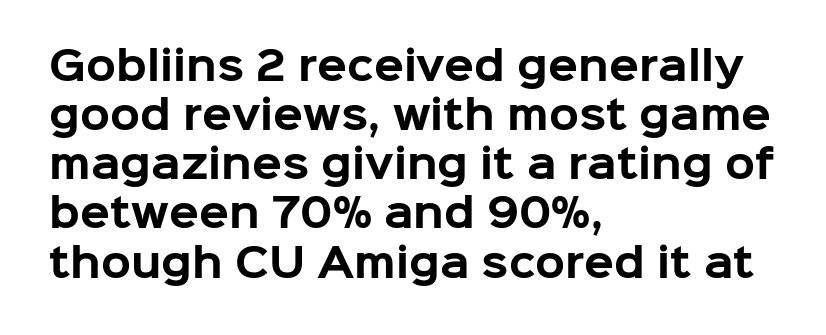
Q: Is the text bold? A: Yes.
Q: Is the text italic (slanted)? A: No, it is upright.
Q: Is the typeface a serif or a sans-serif typeface? A: Sans-serif.
Q: Is the text underlined? A: No.
Q: How is the paragraph aligned? A: Left-aligned.
Q: Is the spacing between letters normal or unusually wide? A: Normal.
Q: Is the spacing between lines tight, normal or loose? A: Normal.
Q: Width (condensed, normal, or wide)? A: Normal.
Q: Stroke contrast? A: Low.
Q: x-height? A: Medium.
Q: Monospaced? A: No.
